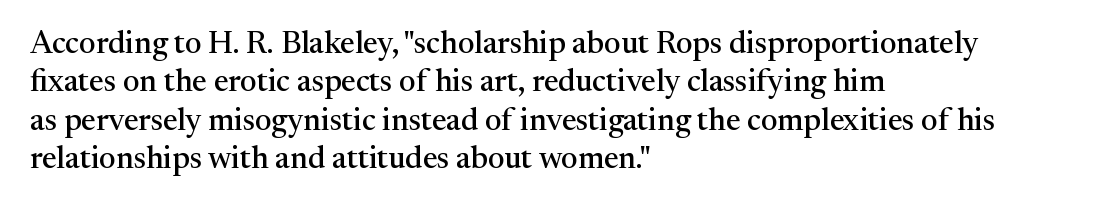
{"serif": "yes", "italic": "no", "width": "normal", "stroke_contrast": "medium", "x_height": "medium", "monospaced": "no", "underline": "no", "align": "left", "line_spacing_ratio": 1.24, "letter_spacing": "normal", "letter_spacing_em": 0.0, "glyph_px": 31}
